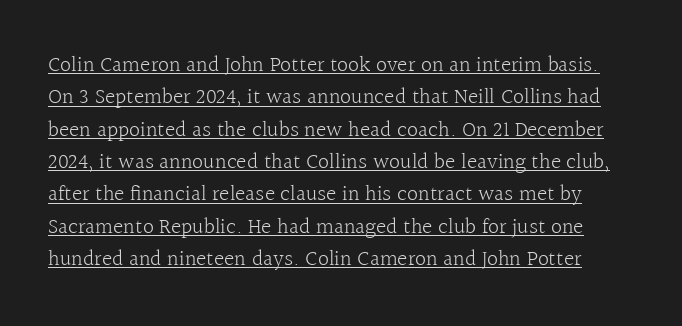
Vertically, the passage feels balanced, rows spaced as you'd expect. Designer's note — italics off, roman on. Stroke mass is kept to a normal reading level or below. Here the glyphs are tracked normally, forming tight word shapes.
